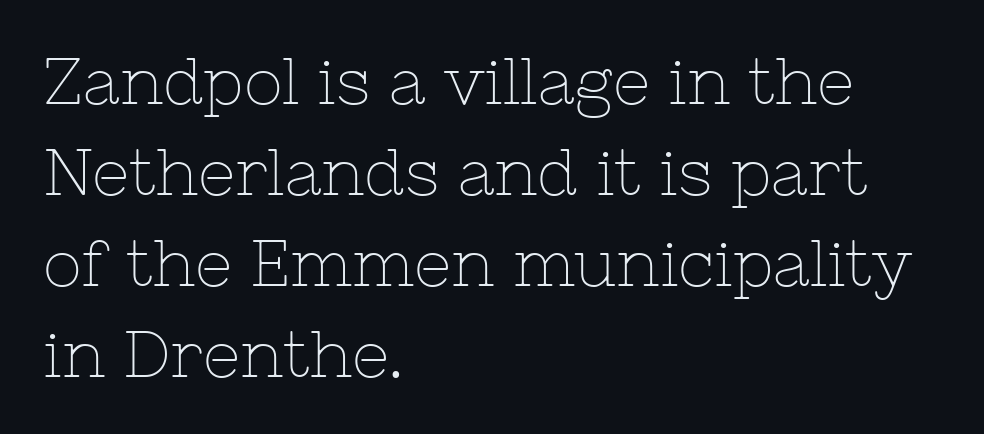
The image shows 65 px thin serif type, upright; set left-aligned, normal line spacing (1.4x), normal letter spacing, not underlined; low stroke contrast and a medium x-height.
